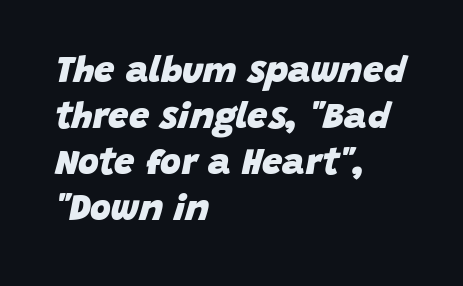
{"italic": "yes", "lean": "right", "slant_degrees": 15, "bold": "yes", "weight": "heavy", "width": "normal", "stroke_contrast": "low", "x_height": "large", "monospaced": "no", "underline": "no", "align": "left", "line_spacing": "normal", "line_spacing_ratio": 1.28, "letter_spacing": "normal", "letter_spacing_em": 0.0, "glyph_px": 36}
